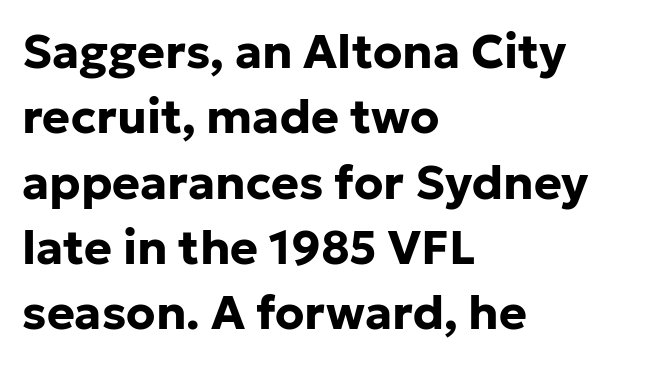
The image shows 47 px bold sans-serif type, upright; set left-aligned, normal line spacing (1.39x), normal letter spacing, not underlined; low stroke contrast and a medium x-height.
